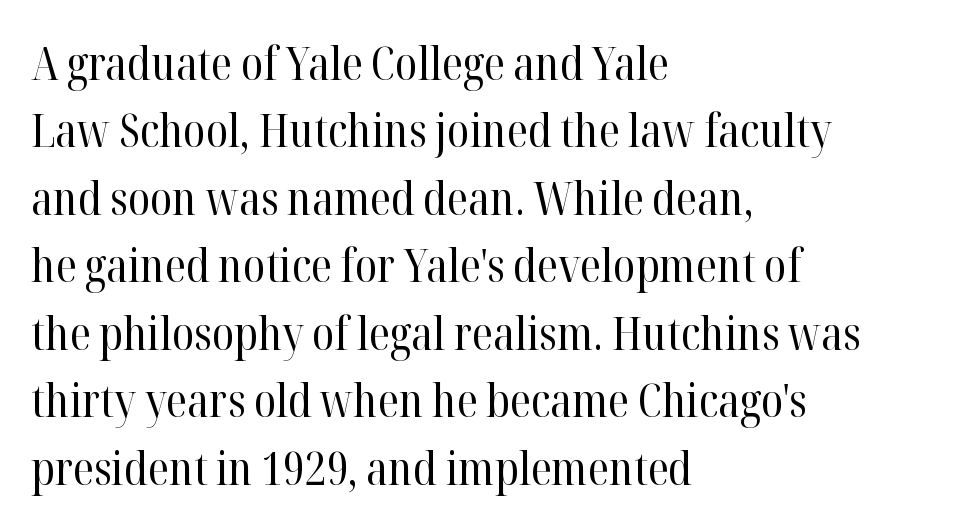
Q: Is the text bold? A: No.
Q: Is the text italic (slanted)? A: No, it is upright.
Q: Is the typeface a serif or a sans-serif typeface? A: Serif.
Q: Is the text underlined? A: No.
Q: How is the paragraph aligned? A: Left-aligned.
Q: Is the spacing between letters normal or unusually wide? A: Normal.
Q: Is the spacing between lines tight, normal or loose? A: Normal.
Q: Width (condensed, normal, or wide)? A: Normal.
Q: Stroke contrast? A: High.
Q: x-height? A: Medium.
Q: Monospaced? A: No.
